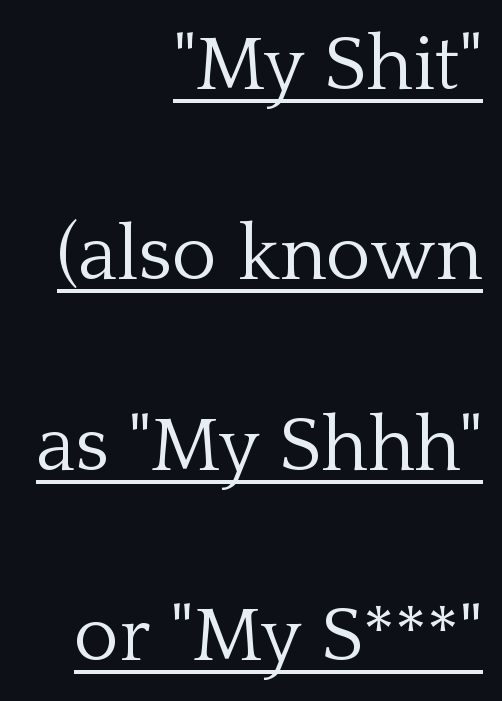
Q: Is the text bold? A: No.
Q: Is the text italic (slanted)? A: No, it is upright.
Q: Is the typeface a serif or a sans-serif typeface? A: Serif.
Q: Is the text underlined? A: Yes.
Q: How is the paragraph aligned? A: Right-aligned.
Q: Is the spacing between letters normal or unusually wide? A: Normal.
Q: Is the spacing between lines tight, normal or loose? A: Loose.
Q: Width (condensed, normal, or wide)? A: Normal.
Q: Stroke contrast? A: Low.
Q: x-height? A: Medium.
Q: Monospaced? A: No.
